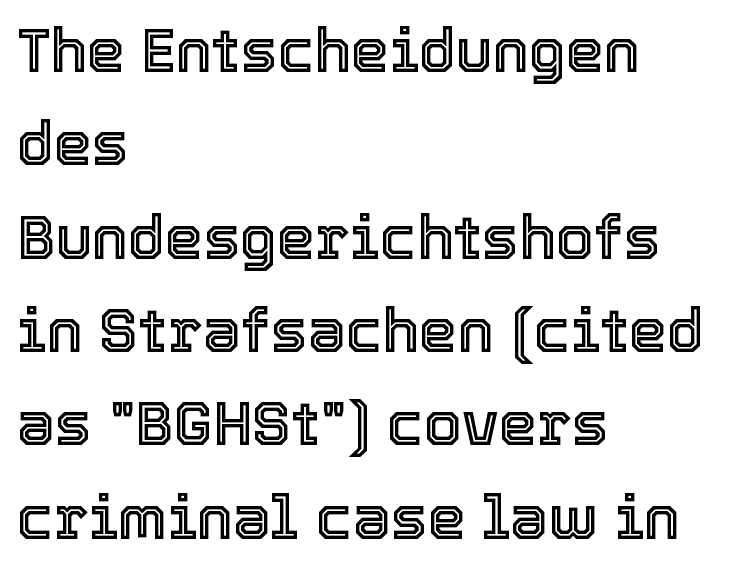
Q: Is the text italic (slanted)? A: No, it is upright.
Q: Is the text underlined? A: No.
Q: How is the paragraph aligned? A: Left-aligned.
Q: Is the spacing between letters normal or unusually wide? A: Normal.
Q: Is the spacing between lines tight, normal or loose? A: Normal.
Q: Width (condensed, normal, or wide)? A: Normal.
Q: x-height? A: Medium.
Q: Monospaced? A: No.
